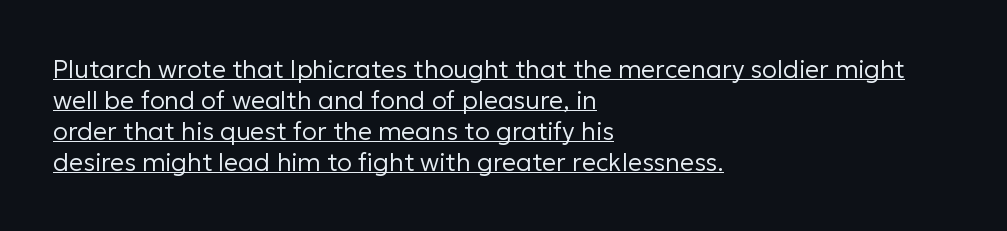
The image shows 25 px text type, upright; set left-aligned, line spacing 1.24x, normal letter spacing, underlined.
